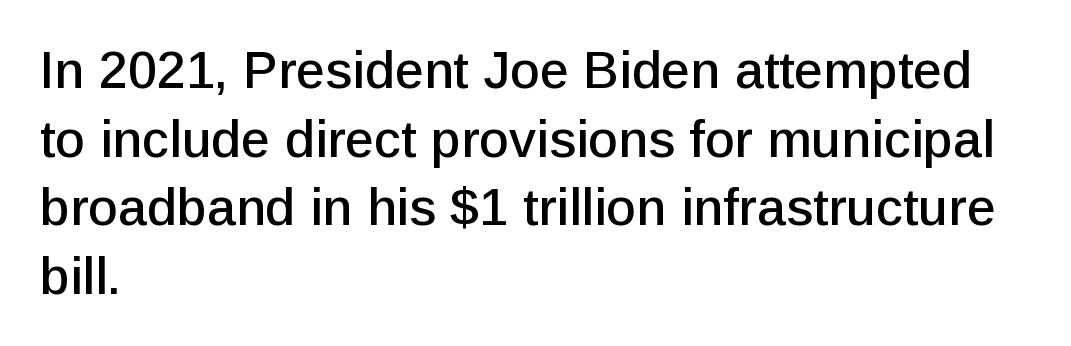
{"serif": "no", "italic": "no", "width": "normal", "stroke_contrast": "low", "x_height": "medium", "monospaced": "no", "underline": "no", "align": "left", "line_spacing": "normal", "line_spacing_ratio": 1.32, "letter_spacing": "normal", "letter_spacing_em": 0.0, "glyph_px": 52}
